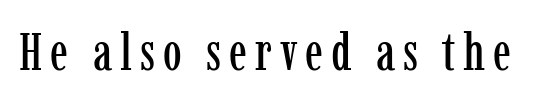
Clear beneath every line of the passage. The font family rendered here belongs to the serif group. Varying glyph widths throughout — classic text-font behaviour. Italic: no, the glyphs are upright roman.
